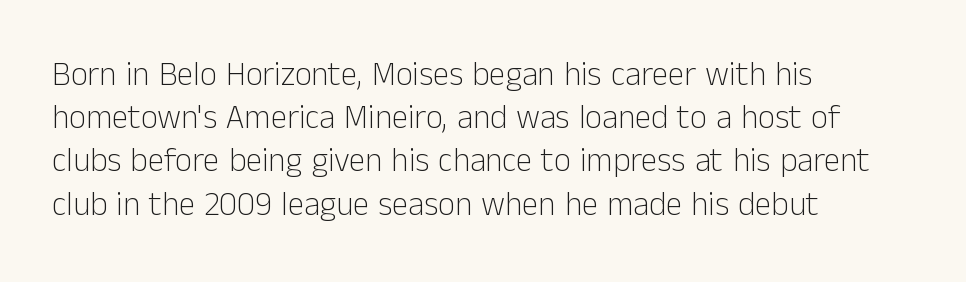
{"serif": "no", "italic": "no", "bold": "no", "weight": "light", "width": "normal", "stroke_contrast": "low", "x_height": "medium", "monospaced": "no", "underline": "no", "align": "left", "line_spacing": "normal", "line_spacing_ratio": 1.31, "letter_spacing": "normal", "letter_spacing_em": 0.0, "glyph_px": 33}
